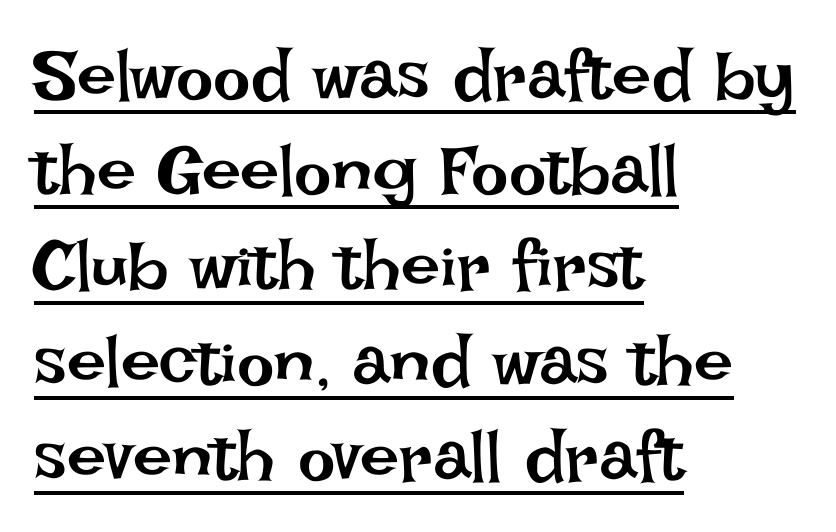
The image shows 70 px regular-weight type, upright; set left-aligned, normal line spacing (1.36x), normal letter spacing, underlined; low stroke contrast and a large x-height.
